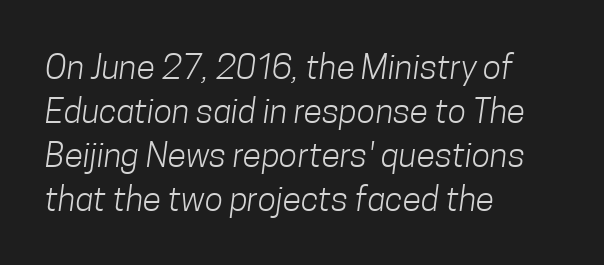
Looks like regular typesetting: each glyph gets only the width it needs. A bare baseline throughout the passage. The line-height multiplier appears to be the usual default. The lines are quadded left. Is this a heavy cut? Hardly; it is regular or lighter. Characters follow at the spacing the type designer built in.
